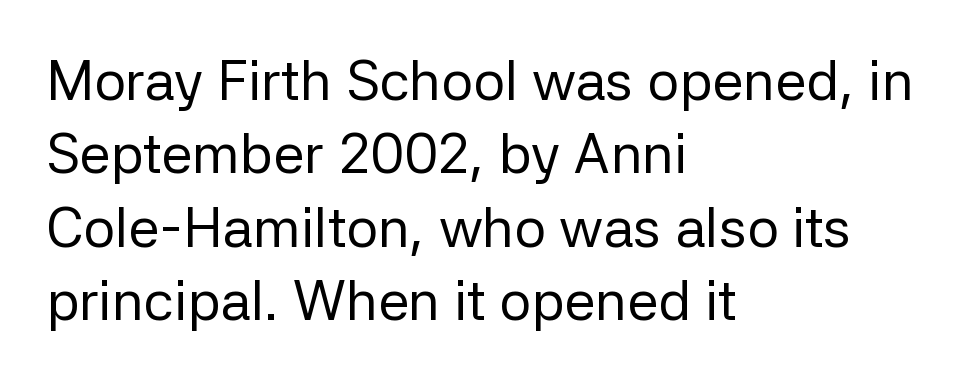
{"serif": "no", "italic": "no", "bold": "no", "weight": "regular", "width": "normal", "stroke_contrast": "low", "x_height": "medium", "monospaced": "no", "underline": "no", "align": "left", "line_spacing": "normal", "line_spacing_ratio": 1.31, "letter_spacing": "normal", "letter_spacing_em": 0.0, "glyph_px": 56}
